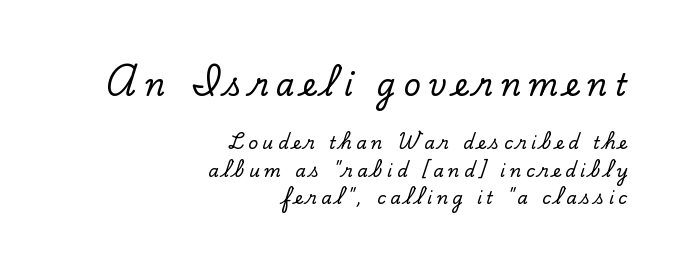
The image shows 30 px serif type; set right-aligned, normal line spacing (1.61x), unusually wide letter spacing (+0.26 em), not underlined; the first (top) block is 1.76x larger; low stroke contrast and a small x-height.
